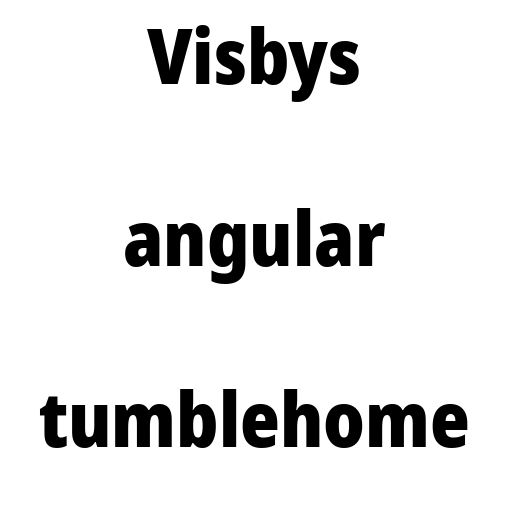
The image shows 76 px heavy sans-serif type, upright; set centered, loose line spacing (2.39x), normal letter spacing, not underlined; low stroke contrast and a medium x-height.
